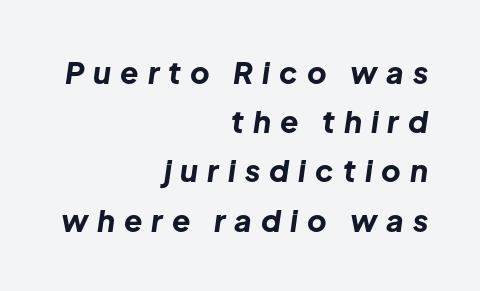
Q: Is the text bold? A: Yes.
Q: Is the text italic (slanted)? A: Yes, it leans right by about 8 degrees.
Q: Is the text underlined? A: No.
Q: How is the paragraph aligned? A: Right-aligned.
Q: Is the spacing between letters normal or unusually wide? A: Unusually wide.
Q: Is the spacing between lines tight, normal or loose? A: Normal.
Q: Width (condensed, normal, or wide)? A: Normal.
Q: Stroke contrast? A: Low.
Q: x-height? A: Medium.
Q: Monospaced? A: No.
